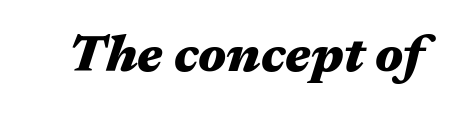
The image shows 52 px heavy, wide type, italic (leaning right); set normal letter spacing, not underlined; medium stroke contrast and a medium x-height.
